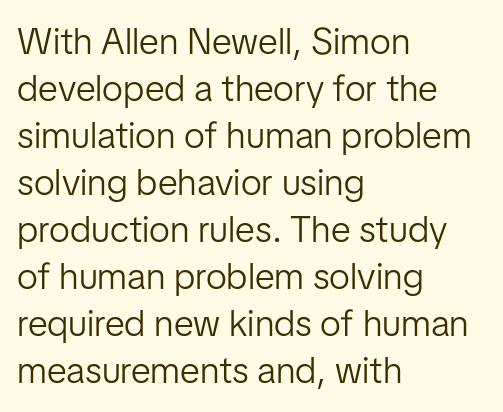
{"serif": "no", "italic": "no", "bold": "no", "weight": "light", "width": "normal", "stroke_contrast": "low", "x_height": "medium", "monospaced": "no", "underline": "no", "align": "left", "line_spacing": "normal", "line_spacing_ratio": 1.27, "letter_spacing": "normal", "letter_spacing_em": 0.0, "glyph_px": 37}
